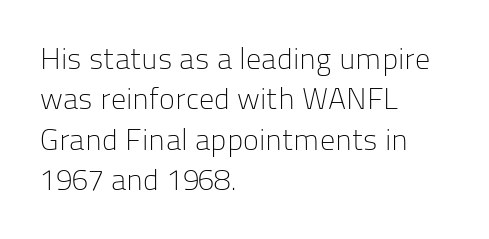
Q: Is the text bold? A: No.
Q: Is the text italic (slanted)? A: No, it is upright.
Q: Is the typeface a serif or a sans-serif typeface? A: Sans-serif.
Q: Is the text underlined? A: No.
Q: How is the paragraph aligned? A: Left-aligned.
Q: Is the spacing between letters normal or unusually wide? A: Normal.
Q: Is the spacing between lines tight, normal or loose? A: Normal.
Q: Width (condensed, normal, or wide)? A: Normal.
Q: Stroke contrast? A: Low.
Q: x-height? A: Medium.
Q: Monospaced? A: No.
